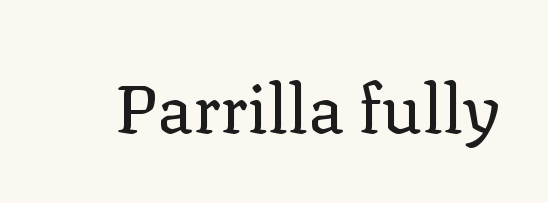
Q: Is the text bold? A: No.
Q: Is the text italic (slanted)? A: No, it is upright.
Q: Is the typeface a serif or a sans-serif typeface? A: Serif.
Q: Is the text underlined? A: No.
Q: Is the spacing between letters normal or unusually wide? A: Normal.
Q: Width (condensed, normal, or wide)? A: Normal.
Q: Stroke contrast? A: Low.
Q: x-height? A: Medium.
Q: Monospaced? A: No.
